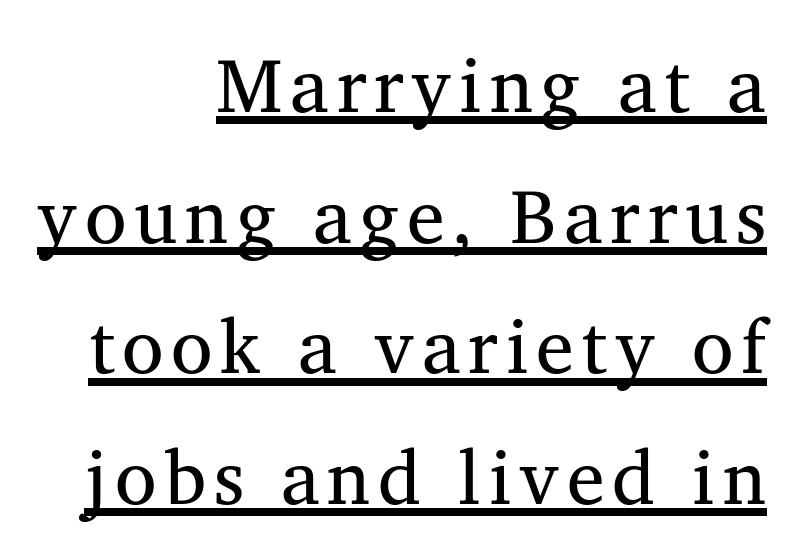
Q: Is the text bold? A: No.
Q: Is the text italic (slanted)? A: No, it is upright.
Q: Is the typeface a serif or a sans-serif typeface? A: Serif.
Q: Is the text underlined? A: Yes.
Q: How is the paragraph aligned? A: Right-aligned.
Q: Width (condensed, normal, or wide)? A: Normal.
Q: Stroke contrast? A: Medium.
Q: x-height? A: Medium.
Q: Monospaced? A: No.
